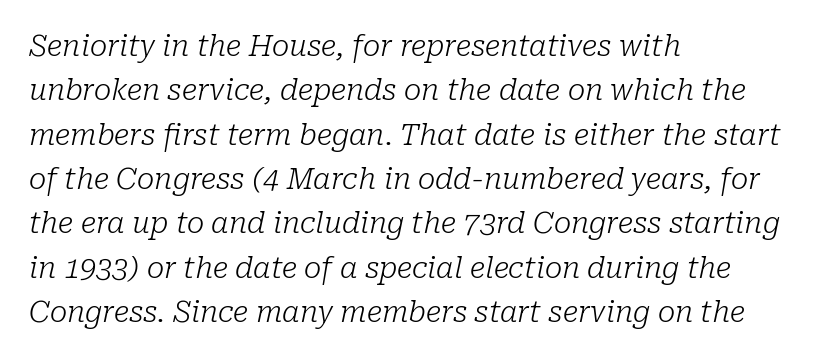
Note: serifs present on the glyphs. The passage shown is typed in a proportional face where columns would drift. This sample is left-justified, so line endings fall wherever the words run out. Evenly set lines give the paragraph a standard silhouette. Check under the words: just untouched page.
